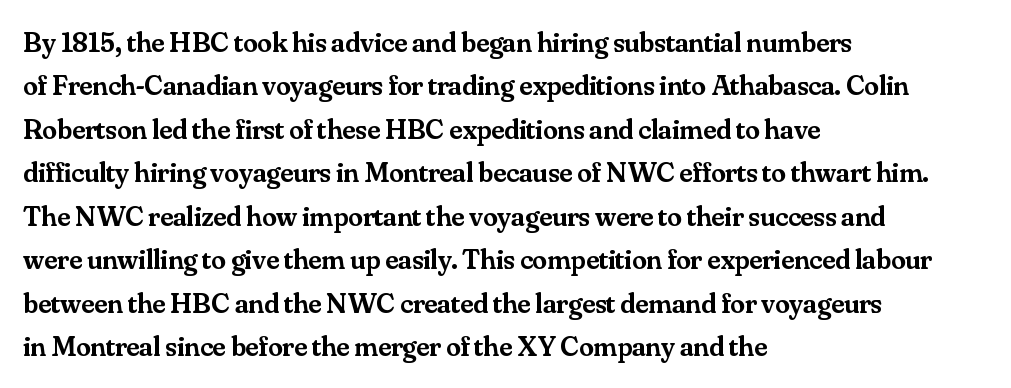
Q: Is the text bold? A: Semi-bold.
Q: Is the text italic (slanted)? A: No, it is upright.
Q: Is the typeface a serif or a sans-serif typeface? A: Serif.
Q: Is the text underlined? A: No.
Q: How is the paragraph aligned? A: Left-aligned.
Q: Is the spacing between letters normal or unusually wide? A: Normal.
Q: Is the spacing between lines tight, normal or loose? A: Normal.
Q: Width (condensed, normal, or wide)? A: Normal.
Q: Stroke contrast? A: Medium.
Q: x-height? A: Small.
Q: Monospaced? A: No.
